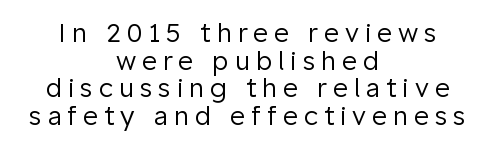
Q: Is the text bold? A: No.
Q: Is the text italic (slanted)? A: No, it is upright.
Q: Is the text underlined? A: No.
Q: How is the paragraph aligned? A: Centered.
Q: Is the spacing between letters normal or unusually wide? A: Unusually wide.
Q: Is the spacing between lines tight, normal or loose? A: Tight.
